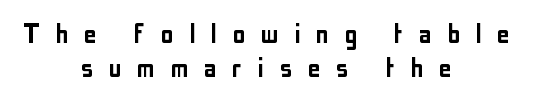
Letter spacing: wide. Regarding serifs, this sample does without them. When letters stand straight like this, we call the style roman or upright. You could not count columns in this text — the font is proportionally spaced. This rendering features lettering with no underline.
